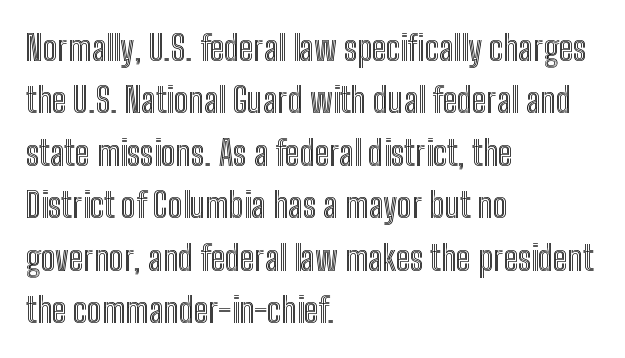
{"italic": "no", "width": "condensed", "x_height": "medium", "monospaced": "no", "underline": "no", "align": "left", "line_spacing": "normal", "line_spacing_ratio": 1.5, "letter_spacing": "normal", "letter_spacing_em": 0.0, "glyph_px": 35}
